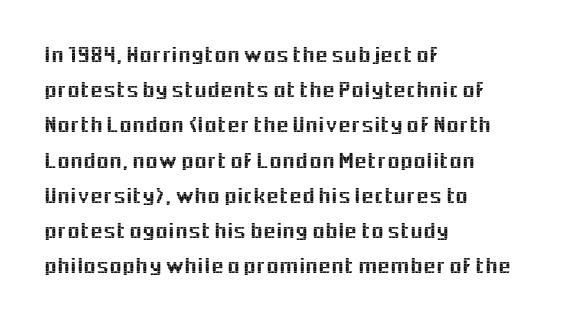
The designer left line spacing at the default. The face used here is rendered with its standard letterfit. The letters stand upright; this is a roman face. The rag falls on the right side of this text block. The words here are not underlined.
